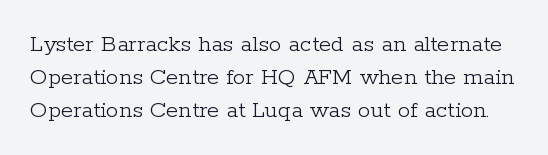
Q: Is the text bold? A: No.
Q: Is the text italic (slanted)? A: No, it is upright.
Q: Is the text underlined? A: No.
Q: Is the spacing between letters normal or unusually wide? A: Normal.
Q: Is the spacing between lines tight, normal or loose? A: Normal.
